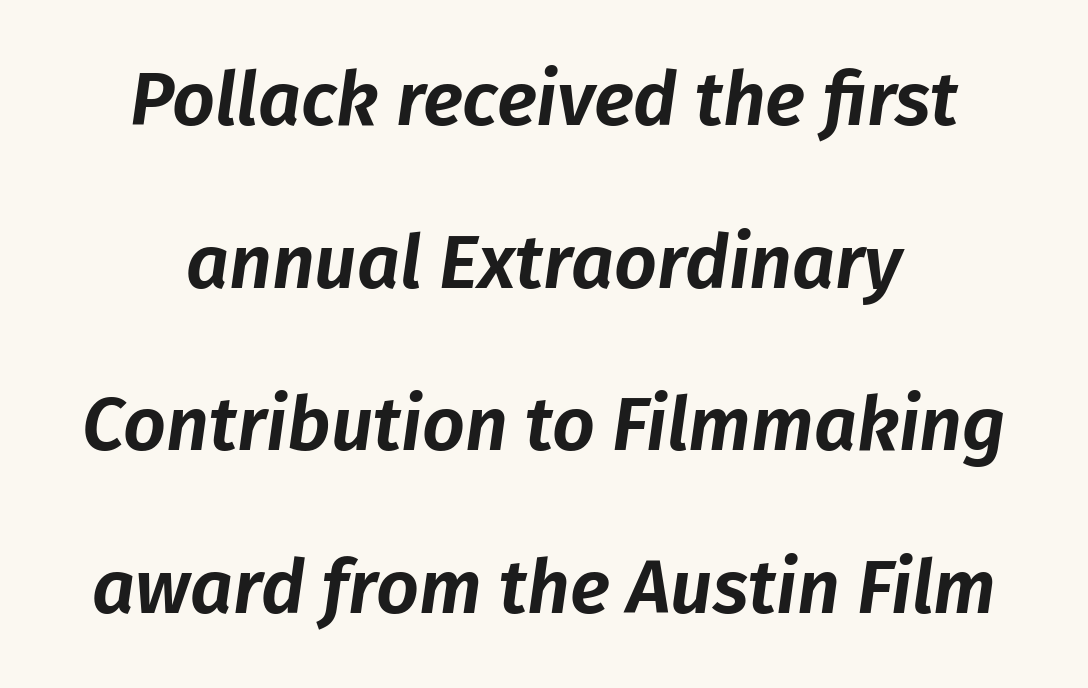
Do the characters align in a grid? No, the font is proportional. This rendering leaves character spacing at its baseline value. Descenders are the only things crossing below the line. In terms of leading, this rendering errs on the spacious side. Every character sits at an angle, as italics do. The text block is weighted toward neither margin, spreading evenly from the middle.
